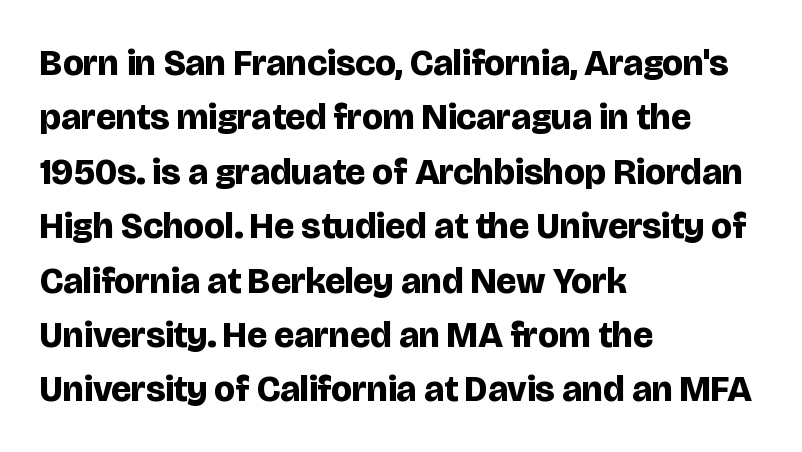
{"serif": "no", "italic": "no", "bold": "yes", "weight": "bold", "width": "normal", "stroke_contrast": "low", "x_height": "large", "monospaced": "no", "underline": "no", "align": "left", "line_spacing": "normal", "line_spacing_ratio": 1.47, "letter_spacing": "normal", "letter_spacing_em": 0.0, "glyph_px": 37}
